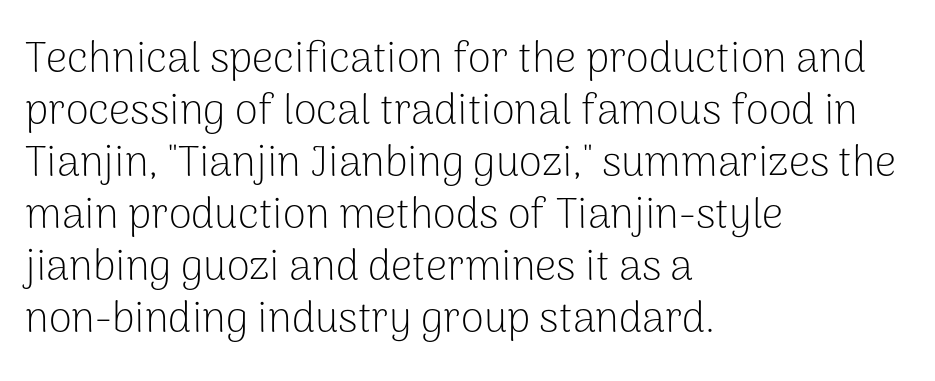
Q: Is the text bold? A: No.
Q: Is the text italic (slanted)? A: No, it is upright.
Q: Is the typeface a serif or a sans-serif typeface? A: Sans-serif.
Q: Is the text underlined? A: No.
Q: How is the paragraph aligned? A: Left-aligned.
Q: Is the spacing between letters normal or unusually wide? A: Normal.
Q: Width (condensed, normal, or wide)? A: Normal.
Q: Stroke contrast? A: Low.
Q: x-height? A: Medium.
Q: Monospaced? A: No.
